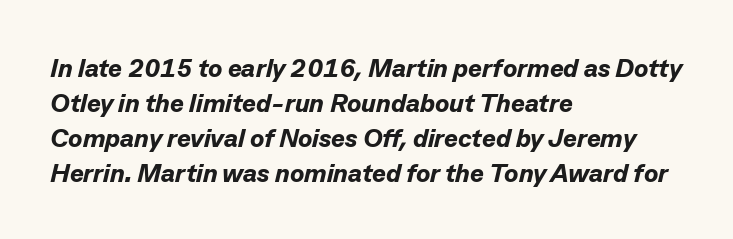
Q: Is the text bold? A: Yes.
Q: Is the text italic (slanted)? A: Yes, it leans right by about 13 degrees.
Q: Is the text underlined? A: No.
Q: How is the paragraph aligned? A: Left-aligned.
Q: Is the spacing between letters normal or unusually wide? A: Normal.
Q: Is the spacing between lines tight, normal or loose? A: Normal.
